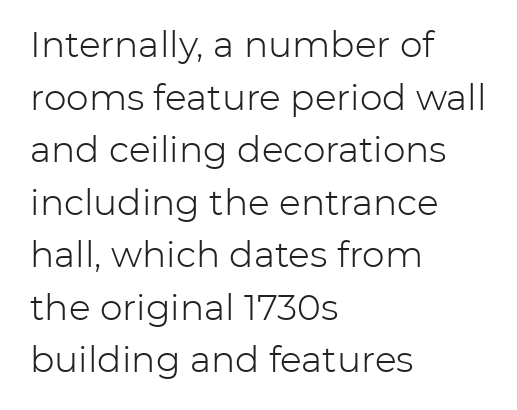
The image shows 36 px light sans-serif type, upright; set left-aligned, normal line spacing (1.46x), normal letter spacing, not underlined; low stroke contrast and a medium x-height.
